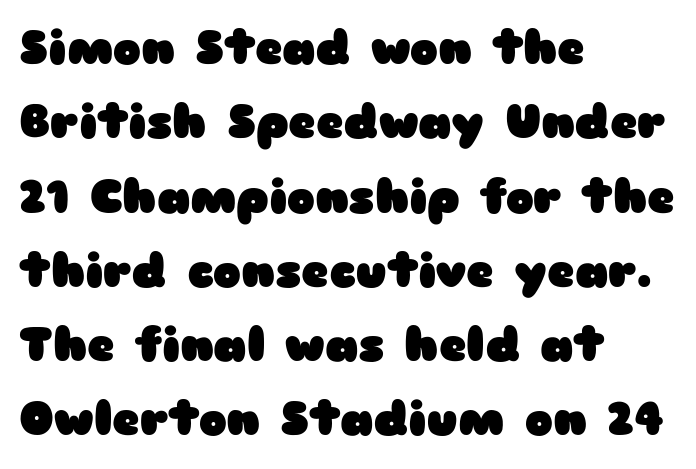
{"serif": "no", "italic": "no", "bold": "yes", "weight": "heavy", "width": "wide", "stroke_contrast": "low", "x_height": "medium", "monospaced": "no", "underline": "no", "align": "left", "line_spacing": "normal", "line_spacing_ratio": 1.58, "letter_spacing": "normal", "letter_spacing_em": 0.0, "glyph_px": 47}
